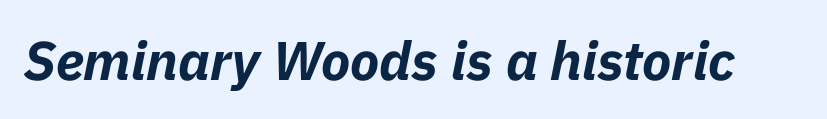
The baseline area is clear. Weight check: bold — yes, fully. What stands out about the letter spacing? Nothing — it is the standard amount. Posture: slanted. Looks like regular typesetting: each glyph gets only the width it needs.
